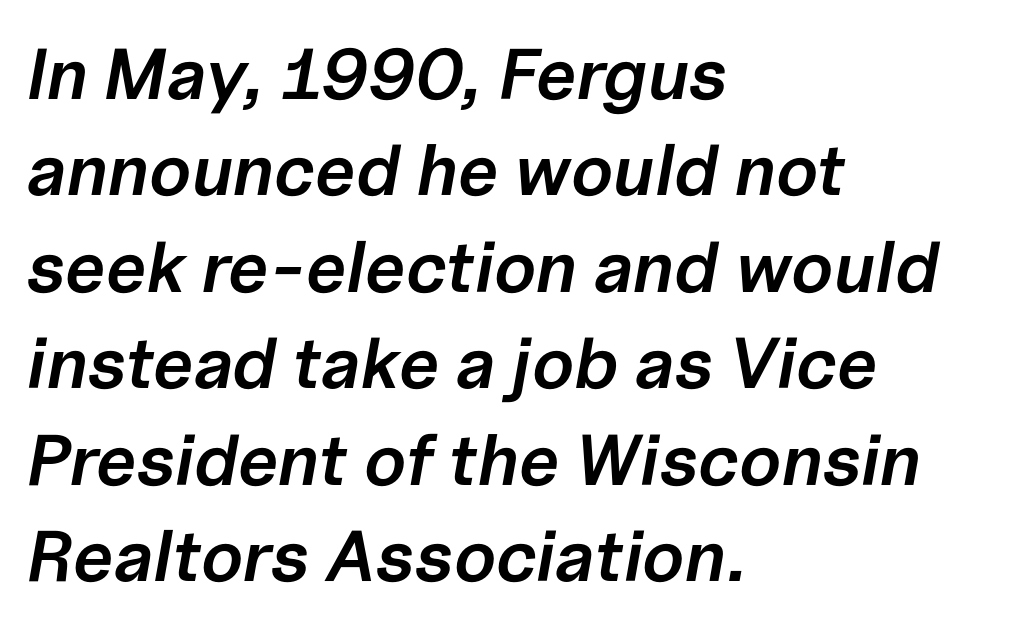
Q: Is the text bold? A: Semi-bold.
Q: Is the text italic (slanted)? A: Yes, it leans right by about 10 degrees.
Q: Is the text underlined? A: No.
Q: How is the paragraph aligned? A: Left-aligned.
Q: Is the spacing between letters normal or unusually wide? A: Normal.
Q: Is the spacing between lines tight, normal or loose? A: Normal.
Q: Width (condensed, normal, or wide)? A: Normal.
Q: Stroke contrast? A: Low.
Q: x-height? A: Medium.
Q: Monospaced? A: No.
